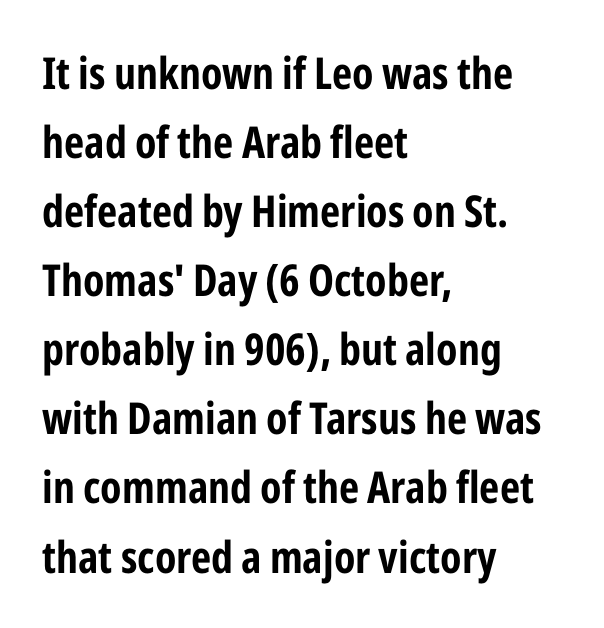
The image shows 44 px condensed sans-serif type, upright; set left-aligned, normal line spacing (1.57x), normal letter spacing, not underlined; low stroke contrast and a medium x-height.
